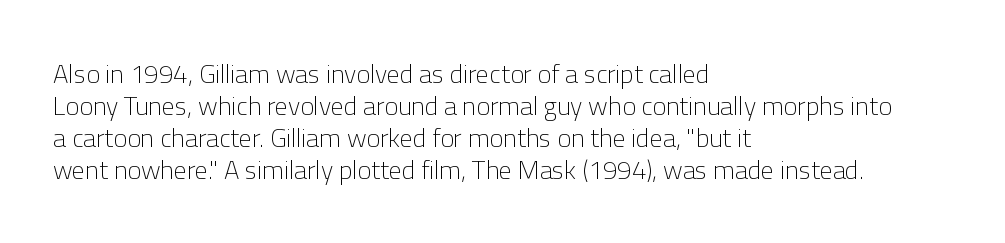
The image shows 26 px text type, upright; set left-aligned, line spacing 1.23x, normal letter spacing, not underlined.
